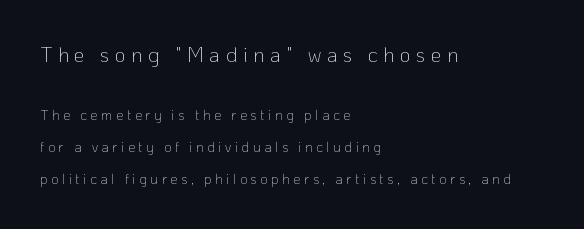
Reading top to bottom, the characters get smaller at the block break. The rendering uses a large line-height, opening up the rows. The font is comparable to plain body text, perhaps lighter. In CSS terms this would be text-align: left. The axis of the letterforms is exactly vertical.
